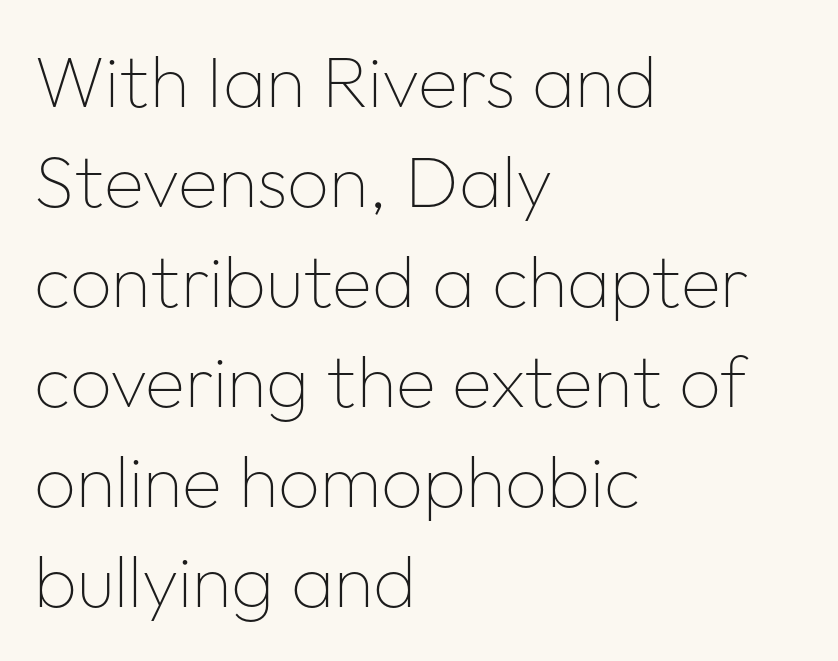
Q: Is the text bold? A: No.
Q: Is the text italic (slanted)? A: No, it is upright.
Q: Is the typeface a serif or a sans-serif typeface? A: Sans-serif.
Q: Is the text underlined? A: No.
Q: How is the paragraph aligned? A: Left-aligned.
Q: Is the spacing between letters normal or unusually wide? A: Normal.
Q: Is the spacing between lines tight, normal or loose? A: Normal.
Q: Width (condensed, normal, or wide)? A: Normal.
Q: Stroke contrast? A: Low.
Q: x-height? A: Medium.
Q: Monospaced? A: No.
